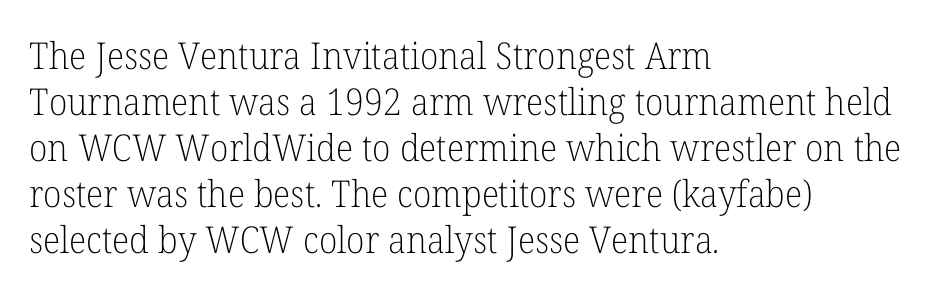
The image shows 37 px light serif type, upright; set left-aligned, line spacing 1.24x, normal letter spacing, not underlined; low stroke contrast and a medium x-height.
